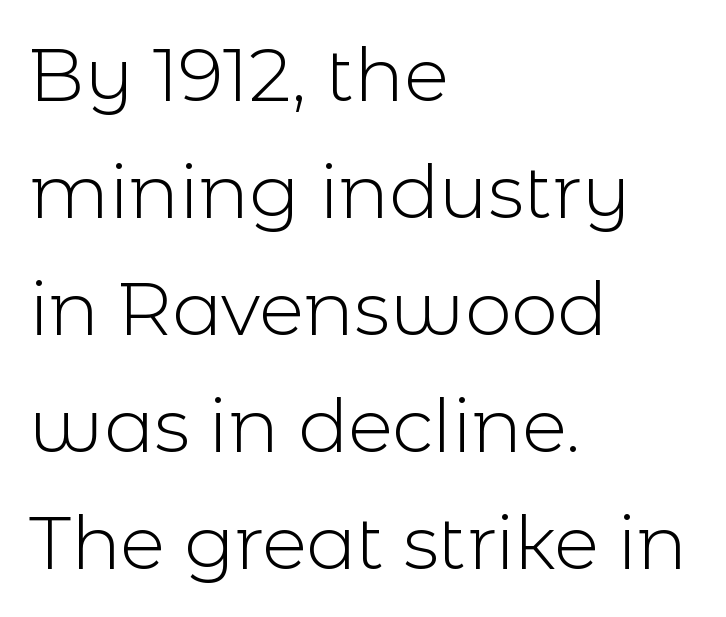
The letters sit at their default tracking, neither squeezed nor spread. Do the letters lean? They stand straight. The designer went with a sans here, leaving each stem footless. This block has exactly the height ordinary leading produces. The rendering uses natural spacing where letterforms have individual widths. Caption: multi-line text, flush left, ragged right.
